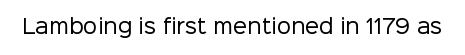
Posture: upright roman. Short note: letters normally spaced. The weight would be labelled regular, book, light, or lighter still. Lines of text with bare space underneath.
